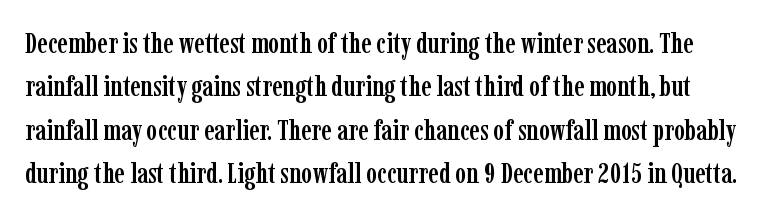
Q: Is the text italic (slanted)? A: No, it is upright.
Q: Is the typeface a serif or a sans-serif typeface? A: Serif.
Q: Is the text underlined? A: No.
Q: Is the spacing between letters normal or unusually wide? A: Normal.
Q: Is the spacing between lines tight, normal or loose? A: Normal.
Q: Width (condensed, normal, or wide)? A: Condensed.
Q: Stroke contrast? A: Low.
Q: x-height? A: Medium.
Q: Monospaced? A: No.
